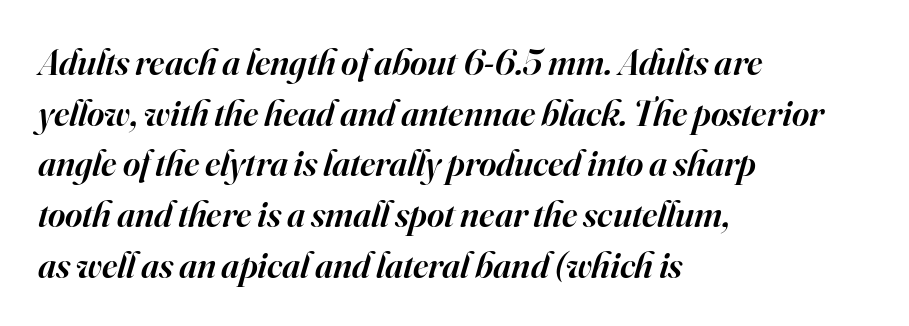
{"serif": "yes", "italic": "yes", "lean": "right", "slant_degrees": 16, "bold": "semi", "weight": "semibold", "width": "normal", "stroke_contrast": "high", "x_height": "small", "monospaced": "no", "underline": "no", "align": "left", "line_spacing": "normal", "line_spacing_ratio": 1.37, "letter_spacing": "normal", "letter_spacing_em": 0.0, "glyph_px": 37}
